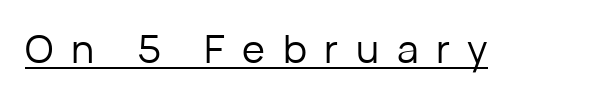
The image shows 39 px regular-weight sans-serif type, upright; set unusually wide letter spacing (+0.45 em), underlined; low stroke contrast and a medium x-height.
